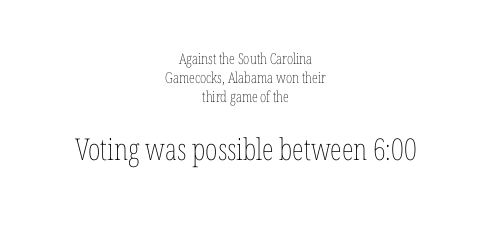
The image shows 30 px thin, condensed type, upright; set centered, normal line spacing (1.28x), normal letter spacing, not underlined; the second (bottom) block is 2.0x larger; low stroke contrast and a medium x-height.
